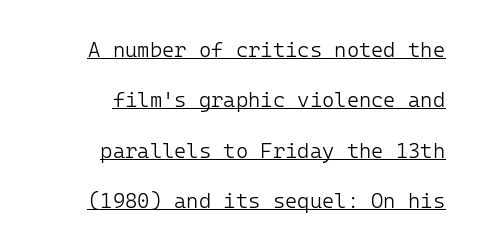
Q: Is the text bold? A: No.
Q: Is the text italic (slanted)? A: No, it is upright.
Q: Is the text underlined? A: Yes.
Q: How is the paragraph aligned? A: Right-aligned.
Q: Is the spacing between letters normal or unusually wide? A: Normal.
Q: Is the spacing between lines tight, normal or loose? A: Loose.
